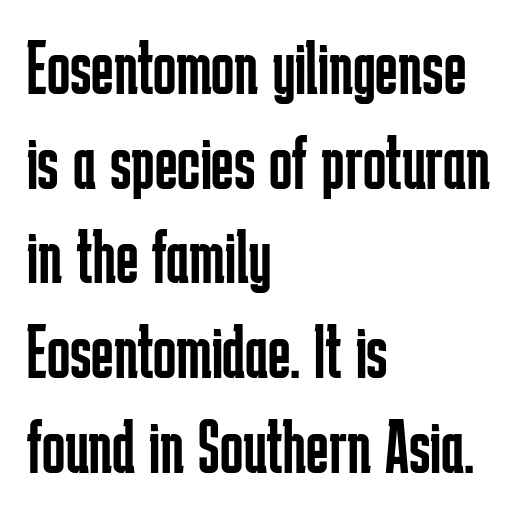
Q: Is the text bold? A: No.
Q: Is the text italic (slanted)? A: No, it is upright.
Q: Is the typeface a serif or a sans-serif typeface? A: Sans-serif.
Q: Is the text underlined? A: No.
Q: How is the paragraph aligned? A: Left-aligned.
Q: Is the spacing between letters normal or unusually wide? A: Normal.
Q: Width (condensed, normal, or wide)? A: Condensed.
Q: Stroke contrast? A: Low.
Q: x-height? A: Medium.
Q: Monospaced? A: No.
